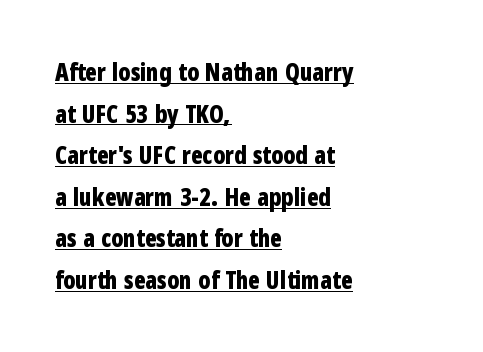
{"italic": "no", "bold": "yes", "underline": "yes", "align": "left", "line_spacing_ratio": 1.73, "letter_spacing": "normal", "letter_spacing_em": 0.0, "glyph_px": 24}
